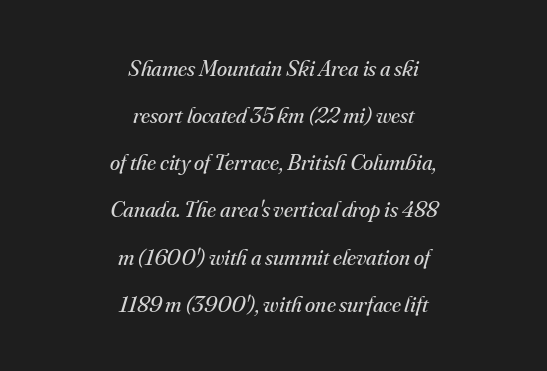
{"italic": "yes", "lean": "right", "slant_degrees": 16, "bold": "no", "underline": "no", "align": "center", "line_spacing": "loose", "line_spacing_ratio": 2.05, "letter_spacing": "normal", "letter_spacing_em": 0.0, "glyph_px": 23}
